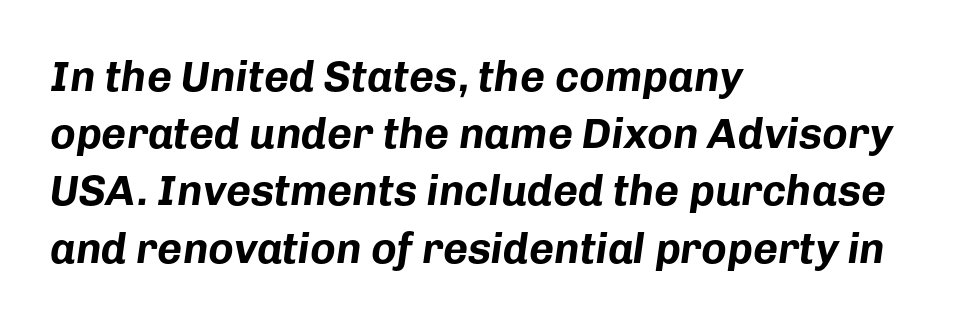
{"italic": "yes", "lean": "right", "slant_degrees": 8, "bold": "yes", "weight": "bold", "width": "normal", "stroke_contrast": "low", "x_height": "medium", "monospaced": "no", "underline": "no", "align": "left", "line_spacing": "normal", "line_spacing_ratio": 1.33, "letter_spacing": "normal", "letter_spacing_em": 0.0, "glyph_px": 43}
